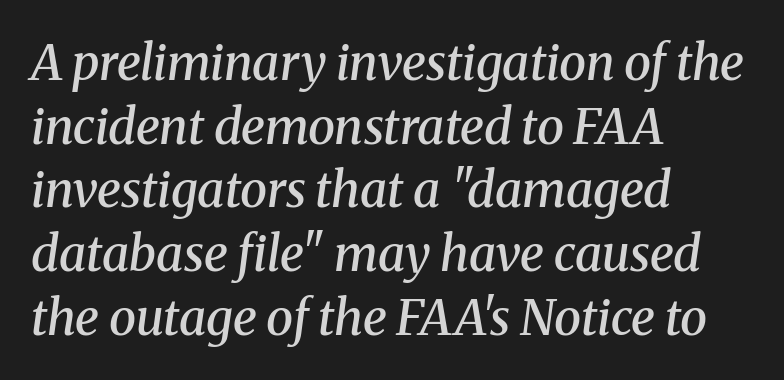
{"serif": "yes", "italic": "yes", "lean": "right", "slant_degrees": 8, "bold": "semi", "weight": "semibold", "width": "normal", "stroke_contrast": "medium", "x_height": "medium", "monospaced": "no", "underline": "no", "align": "left", "line_spacing": "normal", "line_spacing_ratio": 1.3, "letter_spacing": "normal", "letter_spacing_em": 0.0, "glyph_px": 49}
